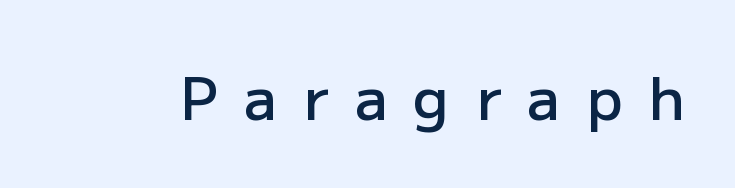
{"serif": "no", "italic": "no", "bold": "semi", "weight": "semibold", "width": "normal", "stroke_contrast": "low", "x_height": "medium", "monospaced": "no", "underline": "no", "letter_spacing": "wide", "letter_spacing_em": 0.44, "glyph_px": 59}
